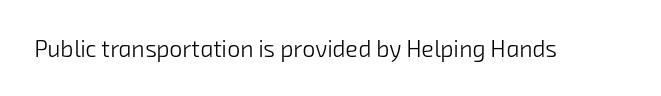
Between one letter and the next there's only the usual sliver of space. Weight: in the light-to-regular range. This rendering features lettering with no underline.
